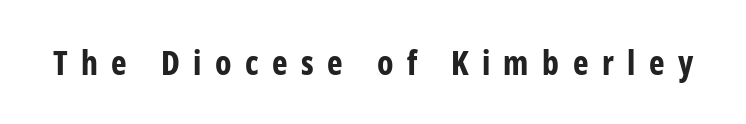
The image shows 33 px bold, condensed sans-serif type, upright; set unusually wide letter spacing (+0.41 em), not underlined; low stroke contrast and a medium x-height.
